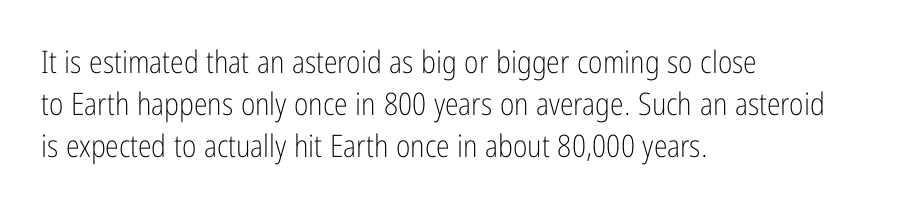
Stem width sits at or under what a default text font uses. The line-height multiplier appears to be the usual default. Proportional: the letters do not fall into vertical columns. The rendering shows plain stroke endings on the letterforms — a sans-serif design.
